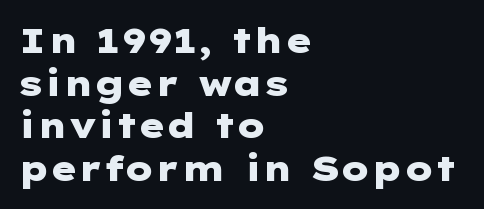
Q: Is the text bold? A: Yes.
Q: Is the text italic (slanted)? A: No, it is upright.
Q: Is the typeface a serif or a sans-serif typeface? A: Sans-serif.
Q: Is the text underlined? A: No.
Q: How is the paragraph aligned? A: Left-aligned.
Q: Is the spacing between letters normal or unusually wide? A: Normal.
Q: Width (condensed, normal, or wide)? A: Wide.
Q: Stroke contrast? A: Low.
Q: x-height? A: Medium.
